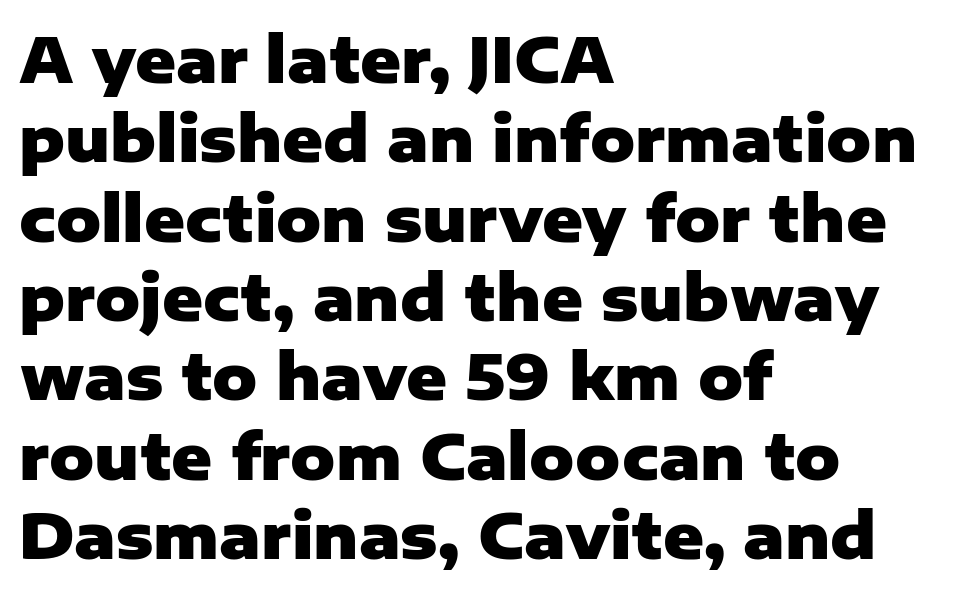
This is sans-serif lettering, the kind often seen on screens and signage. Check under the words: just untouched page. I'd describe the lettering as bold — thick and assertive. The passage shown is typed in a proportional face where columns would drift.
